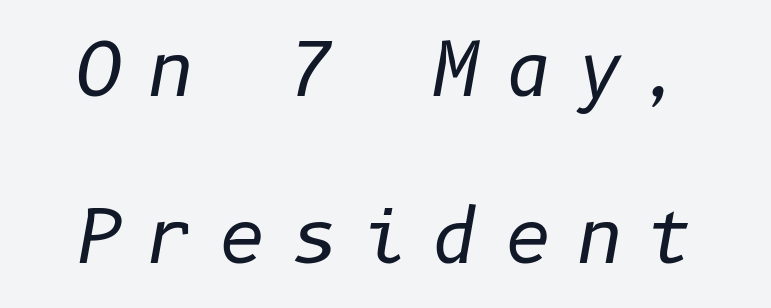
The image shows 73 px regular-weight type, italic (leaning right); set loose line spacing (2.29x), unusually wide letter spacing (+0.33 em), not underlined; low stroke contrast and a medium x-height.
